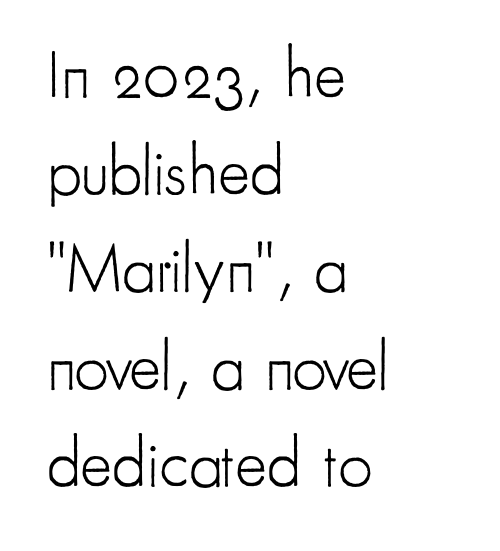
Posture: upright roman. Stems and bowls with no extra thickness — not bold. You could not count columns in this text — the font is proportionally spaced. The type family on display is of the sans-serif kind.
